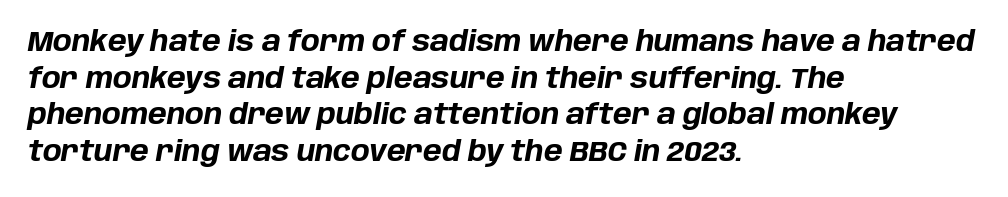
The image shows 28 px bold type, italic (leaning right); set left-aligned, normal line spacing (1.31x), normal letter spacing, not underlined; low stroke contrast and a large x-height.
